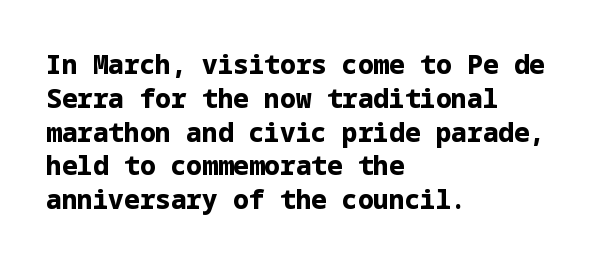
{"italic": "no", "bold": "yes", "underline": "no", "align": "left", "line_spacing": "normal", "line_spacing_ratio": 1.3, "letter_spacing": "normal", "letter_spacing_em": 0.0, "glyph_px": 26}
